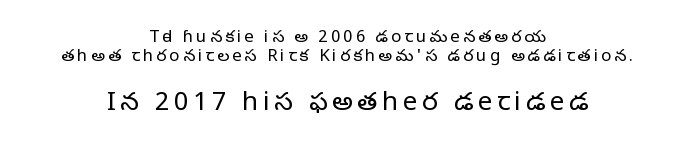
Does the copy run flush right? No — it is centered line by line. Weight: regular or lighter. Bare-footed words on every line. This block would grow much taller if given ordinary leading; it's compressed now. Does the lettering tilt? It doesn't — this is upright. You get the small type first, then a jump to larger type.
